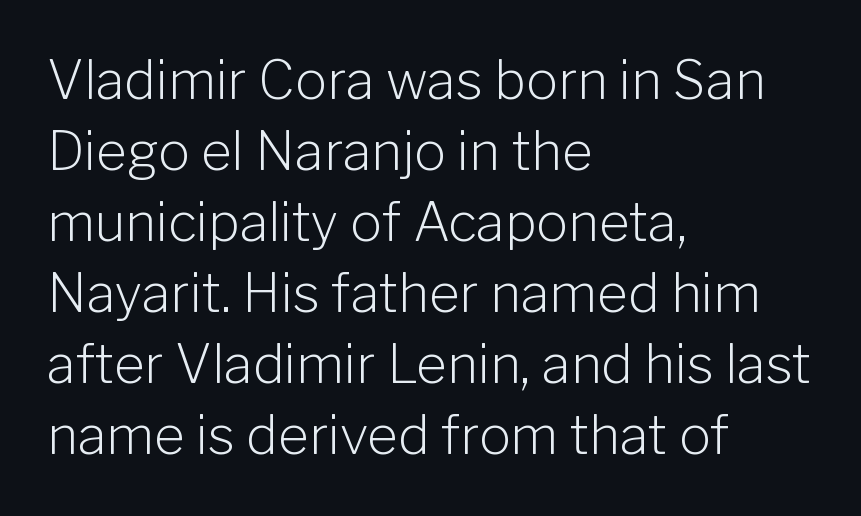
The image shows 53 px light sans-serif type, upright; set left-aligned, normal line spacing (1.34x), normal letter spacing, not underlined; low stroke contrast and a medium x-height.
